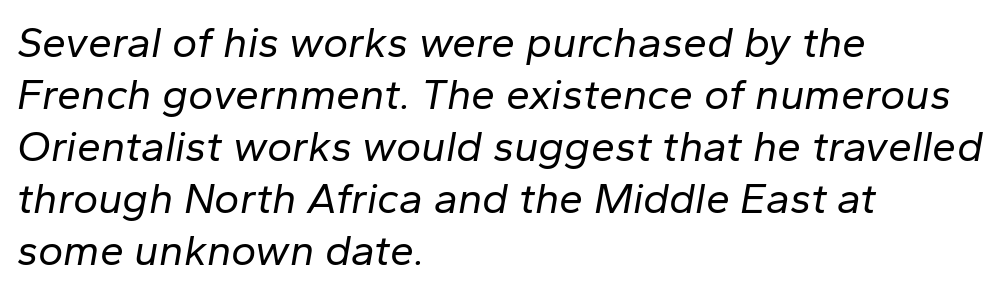
When letters slant like this, we call the style italic. The passage shown is typed in a proportional face where columns would drift. Stroke mass is kept to a normal reading level or below. A typesetter would call this zero additional tracking.
